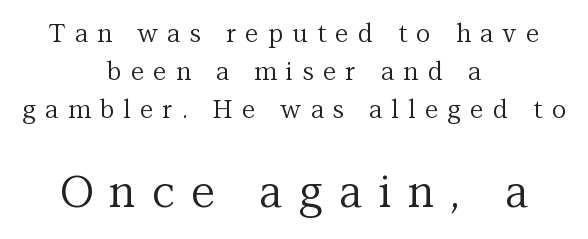
The image shows 44 px regular-weight serif type, upright; set centered, normal line spacing (1.52x), unusually wide letter spacing (+0.37 em), not underlined; the second (bottom) block is 1.76x larger; medium stroke contrast and a medium x-height.
